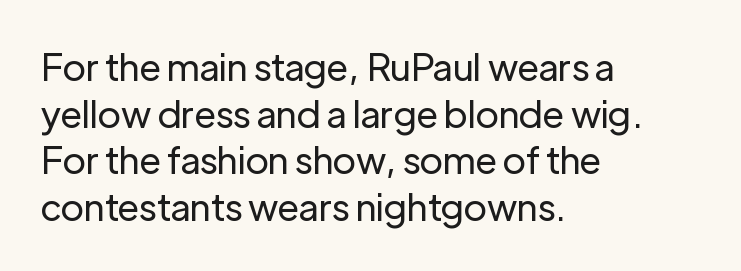
The foot of each line stays bare and open. A typesetter would call this leading conventional body-copy spacing. The horizontal fit of the characters is conventional and even. Each letter keeps its own natural width here, so spacing adapts to shape.
